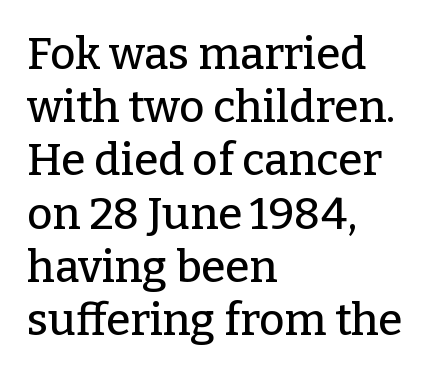
Q: Is the text italic (slanted)? A: No, it is upright.
Q: Is the typeface a serif or a sans-serif typeface? A: Serif.
Q: Is the text underlined? A: No.
Q: How is the paragraph aligned? A: Left-aligned.
Q: Is the spacing between letters normal or unusually wide? A: Normal.
Q: Width (condensed, normal, or wide)? A: Normal.
Q: Stroke contrast? A: Low.
Q: x-height? A: Medium.
Q: Monospaced? A: No.
